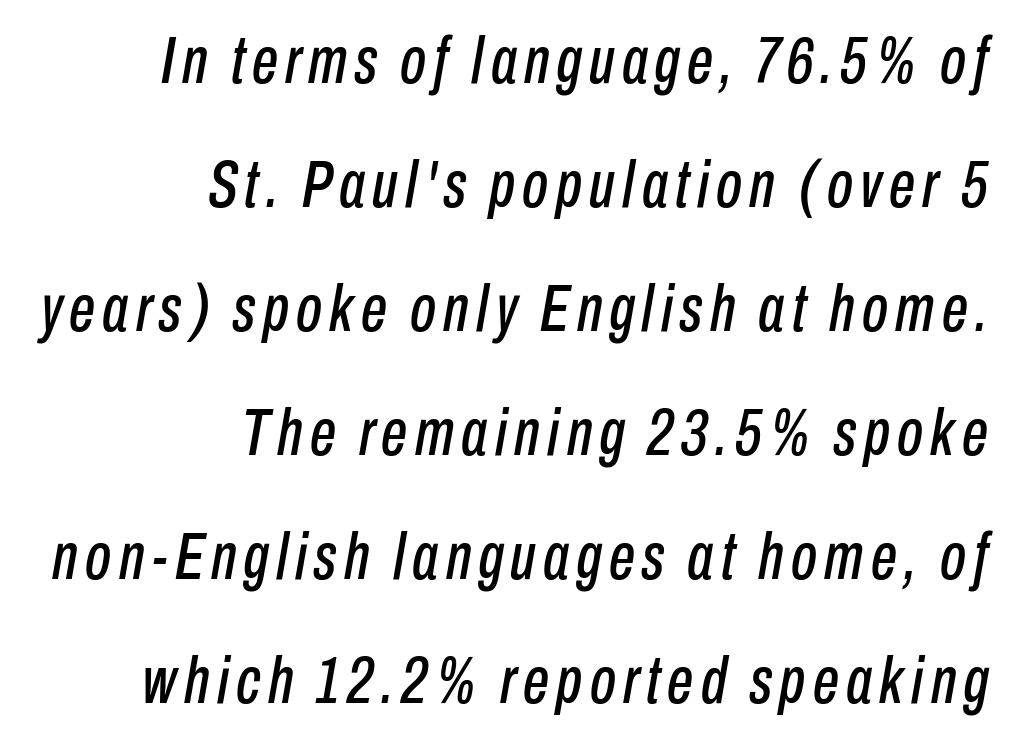
{"italic": "yes", "lean": "right", "slant_degrees": 10, "width": "condensed", "stroke_contrast": "low", "x_height": "medium", "monospaced": "no", "underline": "no", "align": "right", "line_spacing_ratio": 1.88, "glyph_px": 66}
